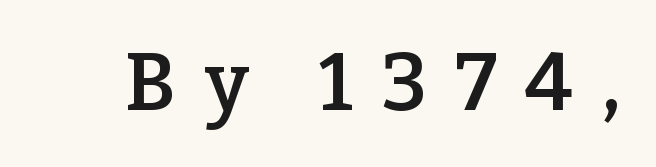
The image shows 80 px semibold serif type, upright; set unusually wide letter spacing (+0.35 em), not underlined; low stroke contrast and a medium x-height.
